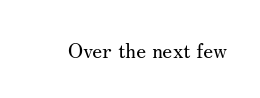
The image shows 21 px text type, upright; set normal letter spacing, not underlined.
